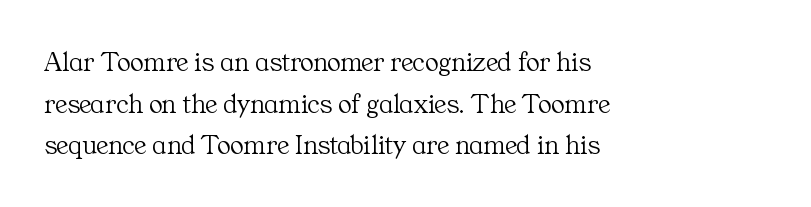
The image shows 28 px light serif type, upright; set left-aligned, normal line spacing (1.49x), normal letter spacing, not underlined; medium stroke contrast and a medium x-height.
